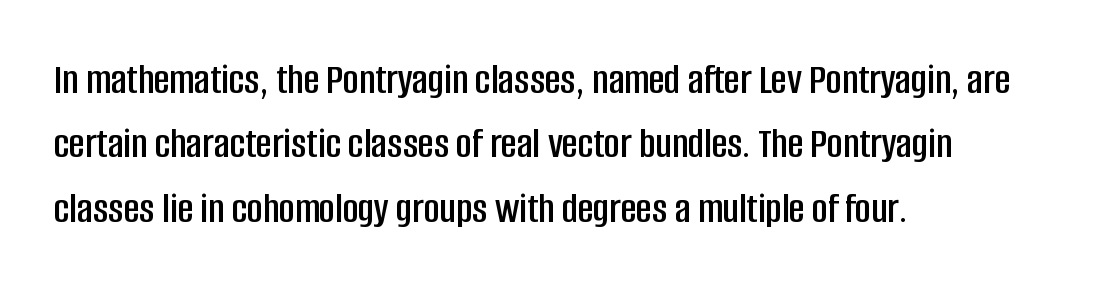
The image shows 43 px condensed sans-serif type, upright; set left-aligned, normal line spacing (1.5x), normal letter spacing, not underlined; low stroke contrast and a large x-height.
